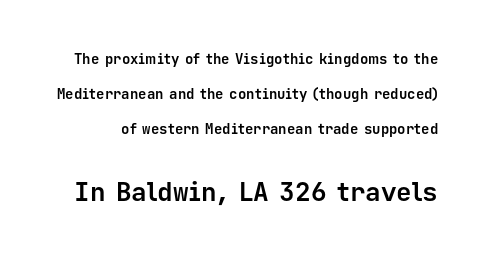
Short note: letters normally spaced. Rule under the text: the space is simply empty. Style check: upright. Chunky letters — that's bold for sure. Quick note: interline space is abundant. Which of the two is more prominent by size? The second, at the bottom.
